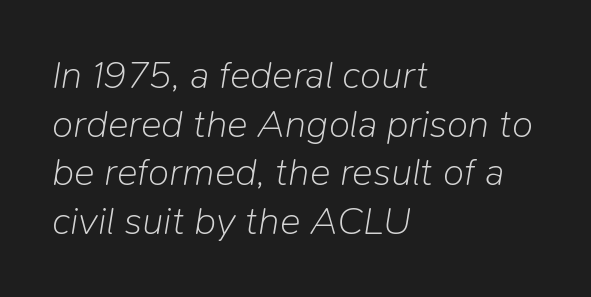
Q: Is the text bold? A: No.
Q: Is the text italic (slanted)? A: Yes, it leans right by about 9 degrees.
Q: Is the text underlined? A: No.
Q: How is the paragraph aligned? A: Left-aligned.
Q: Is the spacing between letters normal or unusually wide? A: Normal.
Q: Is the spacing between lines tight, normal or loose? A: Normal.
Q: Width (condensed, normal, or wide)? A: Normal.
Q: Stroke contrast? A: Low.
Q: x-height? A: Medium.
Q: Monospaced? A: No.
